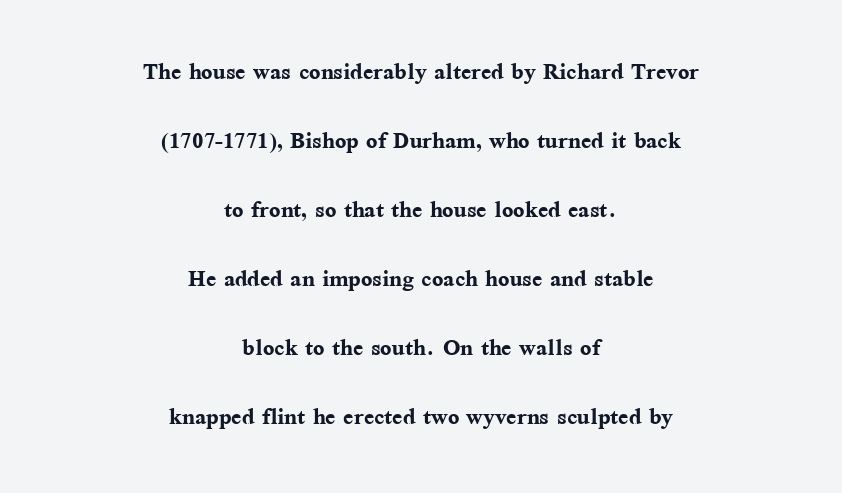
Q: Is the text bold? A: Yes.
Q: Is the text italic (slanted)? A: No, it is upright.
Q: Is the typeface a serif or a sans-serif typeface? A: Serif.
Q: Is the text underlined? A: No.
Q: How is the paragraph aligned? A: Centered.
Q: Is the spacing between letters normal or unusually wide? A: Normal.
Q: Is the spacing between lines tight, normal or loose? A: Loose.
Q: Width (condensed, normal, or wide)? A: Normal.
Q: Stroke contrast? A: Medium.
Q: x-height? A: Medium.
Q: Monospaced? A: No.
